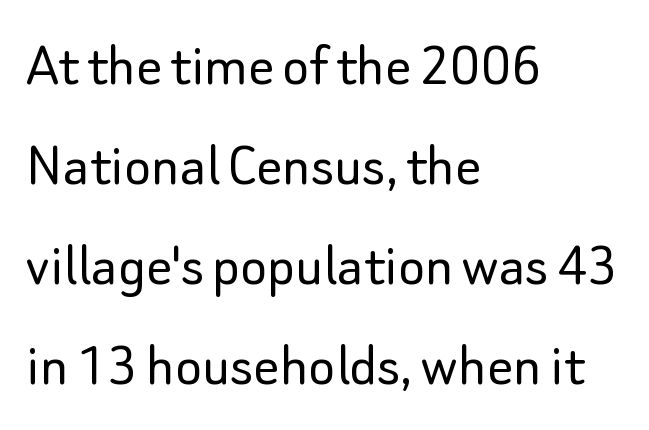
{"serif": "no", "italic": "no", "bold": "no", "weight": "light", "width": "normal", "stroke_contrast": "low", "x_height": "small", "monospaced": "no", "underline": "no", "align": "left", "line_spacing": "normal", "line_spacing_ratio": 1.56, "letter_spacing": "normal", "letter_spacing_em": 0.0, "glyph_px": 64}
